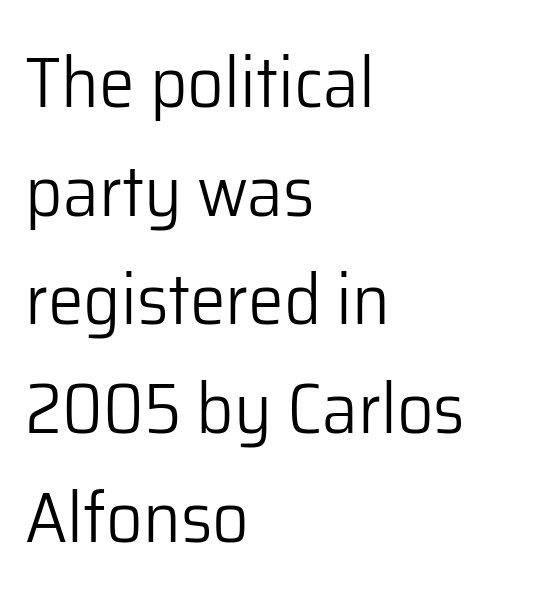
Q: Is the text bold? A: No.
Q: Is the text italic (slanted)? A: No, it is upright.
Q: Is the typeface a serif or a sans-serif typeface? A: Sans-serif.
Q: Is the text underlined? A: No.
Q: How is the paragraph aligned? A: Left-aligned.
Q: Is the spacing between letters normal or unusually wide? A: Normal.
Q: Is the spacing between lines tight, normal or loose? A: Normal.
Q: Width (condensed, normal, or wide)? A: Normal.
Q: Stroke contrast? A: Low.
Q: x-height? A: Medium.
Q: Monospaced? A: No.
